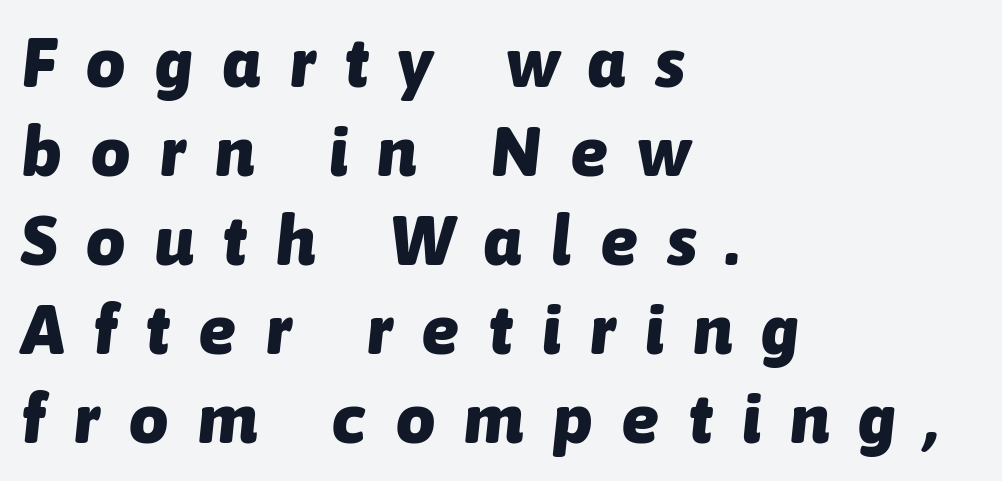
The image shows 69 px heavy type, italic (leaning right); set left-aligned, normal line spacing (1.29x), unusually wide letter spacing (+0.43 em), not underlined; low stroke contrast and a medium x-height.
